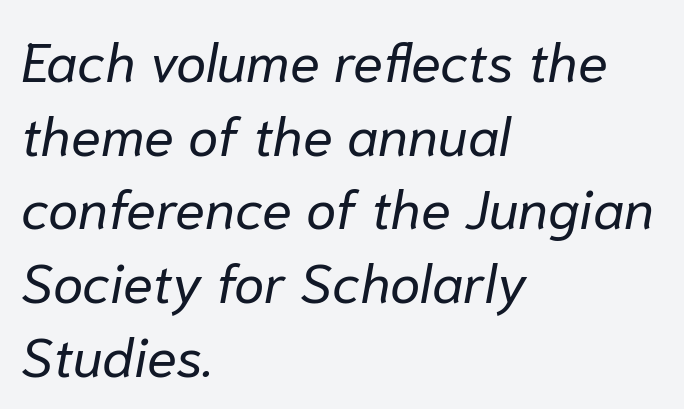
{"italic": "yes", "lean": "right", "slant_degrees": 10, "bold": "no", "weight": "regular", "width": "normal", "stroke_contrast": "low", "x_height": "medium", "monospaced": "no", "underline": "no", "align": "left", "line_spacing": "normal", "line_spacing_ratio": 1.34, "letter_spacing": "normal", "letter_spacing_em": 0.0, "glyph_px": 55}
